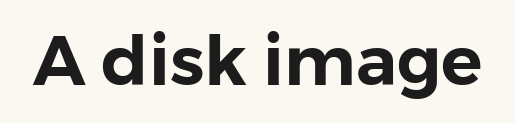
{"serif": "no", "italic": "no", "width": "normal", "stroke_contrast": "low", "x_height": "medium", "monospaced": "no", "underline": "no", "letter_spacing": "normal", "letter_spacing_em": 0.0, "glyph_px": 69}
